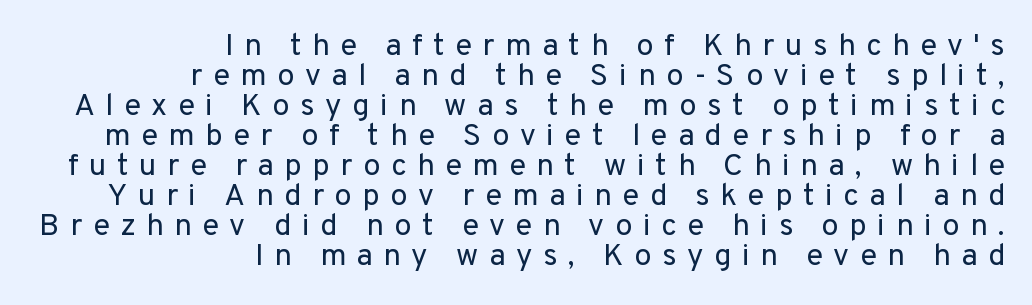
The image shows 31 px regular-weight sans-serif type, upright; set right-aligned, tight line spacing (0.97x), unusually wide letter spacing (+0.34 em), not underlined; low stroke contrast and a medium x-height.
